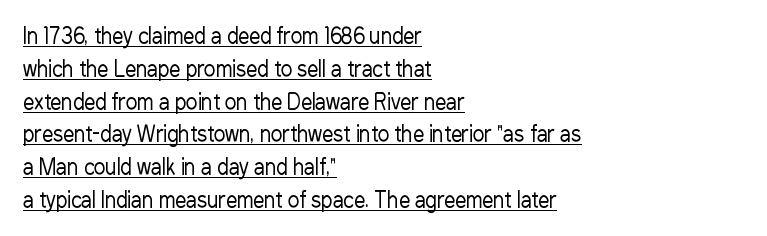
The image shows 22 px text type, upright; set left-aligned, normal line spacing (1.49x), normal letter spacing, underlined.
